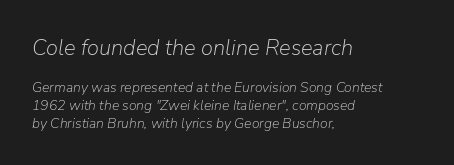
{"italic": "yes", "lean": "right", "slant_degrees": 9, "bold": "no", "underline": "no", "align": "left", "line_spacing": "normal", "line_spacing_ratio": 1.26, "letter_spacing": "normal", "letter_spacing_em": 0.0, "larger_block": "first", "size_ratio": 1.57, "glyph_px": 22}
